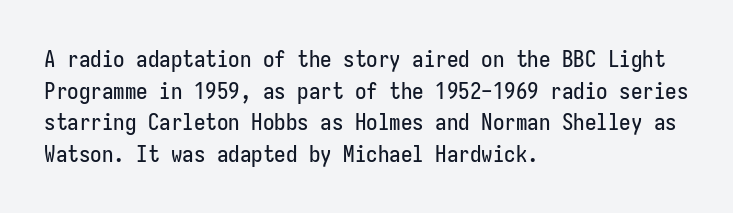
The image shows 23 px text type, upright; set left-aligned, normal line spacing (1.37x), normal letter spacing, not underlined.
